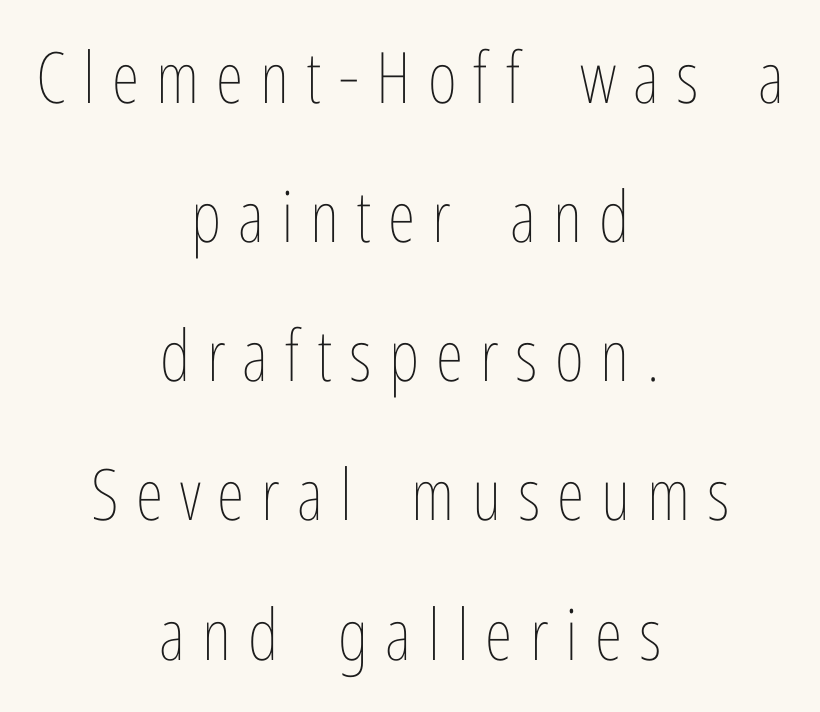
Q: Is the text bold? A: No.
Q: Is the text italic (slanted)? A: No, it is upright.
Q: Is the text underlined? A: No.
Q: How is the paragraph aligned? A: Centered.
Q: Is the spacing between letters normal or unusually wide? A: Unusually wide.
Q: Is the spacing between lines tight, normal or loose? A: Loose.
Q: Width (condensed, normal, or wide)? A: Condensed.
Q: Stroke contrast? A: Low.
Q: x-height? A: Medium.
Q: Monospaced? A: No.
